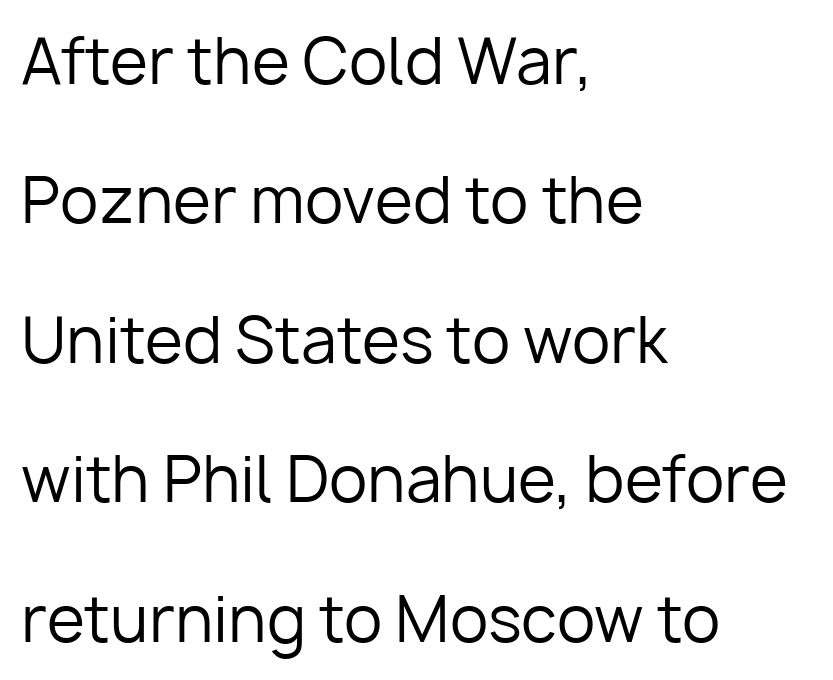
The image shows 62 px regular-weight sans-serif type, upright; set left-aligned, loose line spacing (2.25x), normal letter spacing, not underlined; low stroke contrast and a medium x-height.
